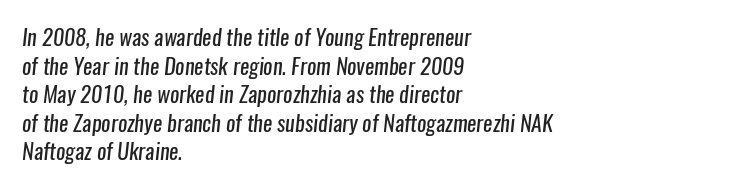
The image shows 22 px text type; set left-aligned, normal line spacing (1.3x), normal letter spacing, not underlined.
